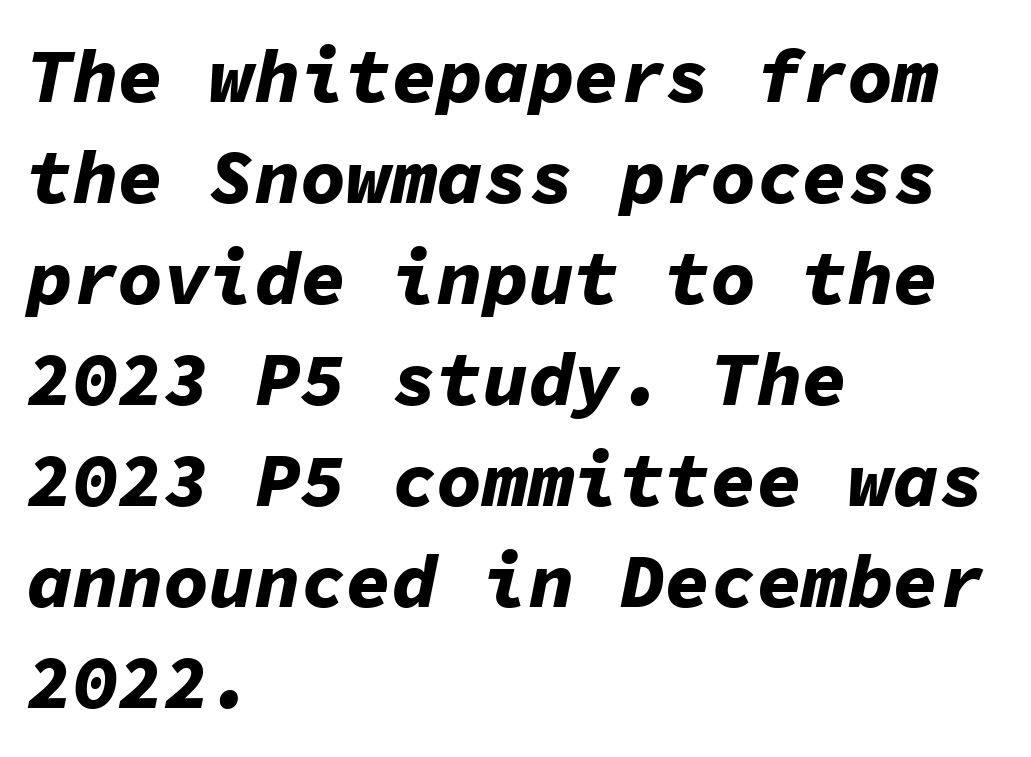
The image shows 76 px bold type, italic (leaning right), monospaced; set left-aligned, normal line spacing (1.33x), normal letter spacing, not underlined; low stroke contrast and a medium x-height.
